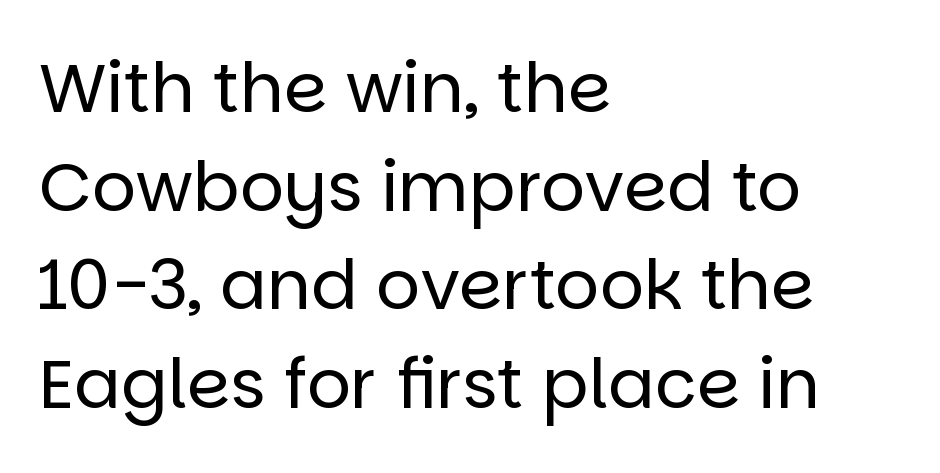
{"serif": "no", "italic": "no", "bold": "no", "weight": "regular", "width": "normal", "stroke_contrast": "low", "x_height": "large", "monospaced": "no", "underline": "no", "align": "left", "line_spacing": "normal", "line_spacing_ratio": 1.43, "letter_spacing": "normal", "letter_spacing_em": 0.0, "glyph_px": 69}
